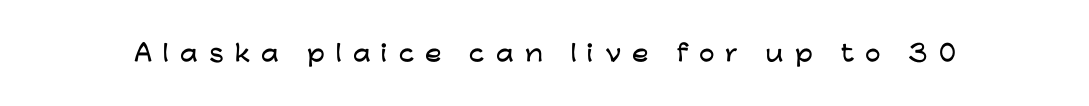
{"italic": "no", "underline": "no", "letter_spacing": "wide", "letter_spacing_em": 0.5, "glyph_px": 22}
